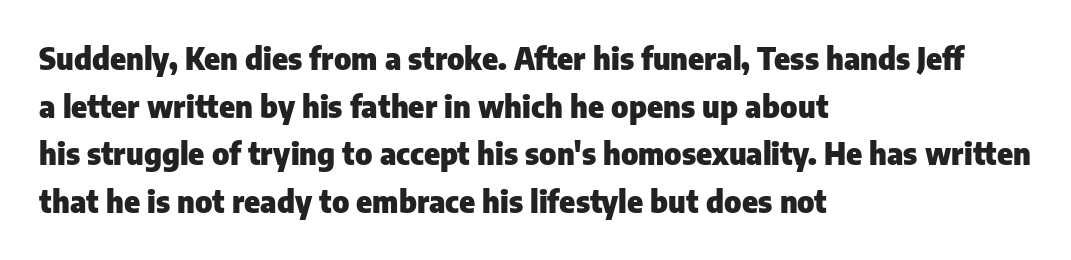
The image shows 30 px heavy sans-serif type, upright; set left-aligned, normal line spacing (1.59x), normal letter spacing, not underlined; low stroke contrast and a medium x-height.
